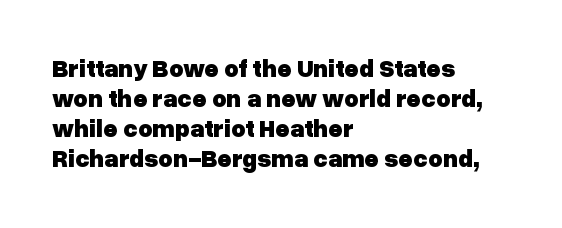
The image shows 25 px bold type, upright; set left-aligned, line spacing 1.2x, normal letter spacing, not underlined.
